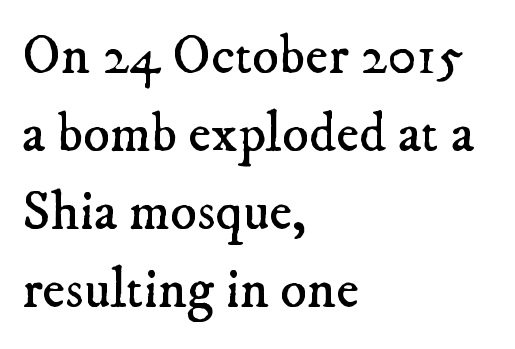
Stroke terminals: seriffed. The specimen omits any rule beneath the text block's lines. A typesetter would call this zero additional tracking. The space between consecutive lines is moderate. A light-to-regular cut is what we see here.
